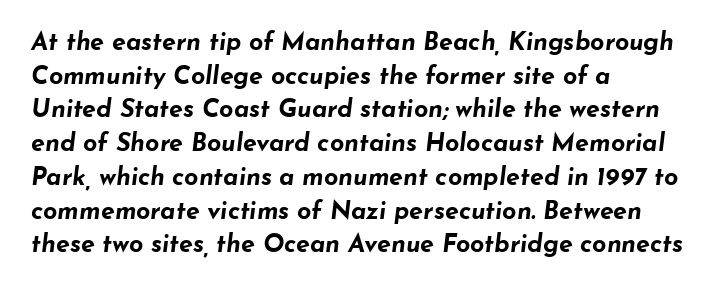
The image shows 25 px bold type, italic (leaning right); set left-aligned, normal line spacing (1.35x), normal letter spacing, not underlined.
